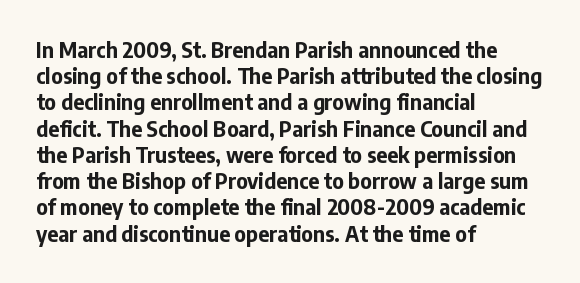
Q: Is the text bold? A: Yes.
Q: Is the text italic (slanted)? A: No, it is upright.
Q: Is the text underlined? A: No.
Q: How is the paragraph aligned? A: Left-aligned.
Q: Is the spacing between letters normal or unusually wide? A: Normal.
Q: Is the spacing between lines tight, normal or loose? A: Normal.
